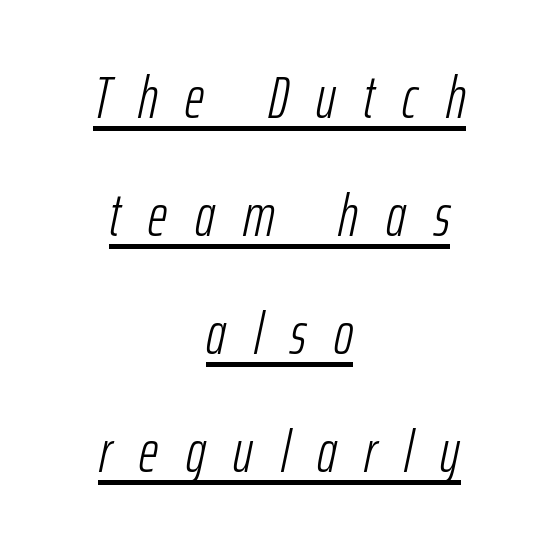
Vertical spacing — loose. The passage shown is typed in a proportional face where columns would drift. Reading down the block, each line starts at a different indent, mirrored at its end. Vertical stems look standard width or narrower in stroke. Between one letter and the next there's a generous, obvious gap. A rule runs beneath these lines of type.
